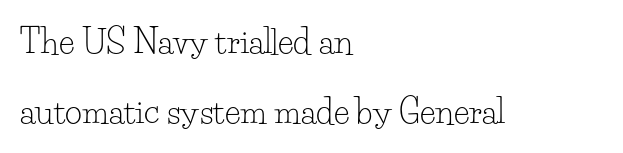
{"serif": "yes", "italic": "no", "bold": "no", "weight": "light", "width": "normal", "stroke_contrast": "low", "x_height": "small", "monospaced": "no", "underline": "no", "align": "left", "line_spacing": "loose", "line_spacing_ratio": 2.13, "letter_spacing": "normal", "letter_spacing_em": 0.0, "glyph_px": 33}
